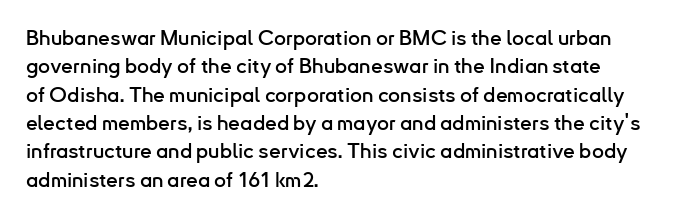
The image shows 21 px text type, upright; set left-aligned, normal line spacing (1.35x), normal letter spacing, not underlined.
